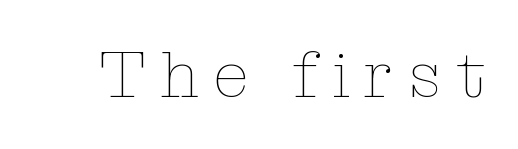
{"italic": "no", "bold": "no", "weight": "thin", "width": "normal", "stroke_contrast": "low", "x_height": "medium", "monospaced": "no", "underline": "no", "letter_spacing": "wide", "letter_spacing_em": 0.22, "glyph_px": 66}
